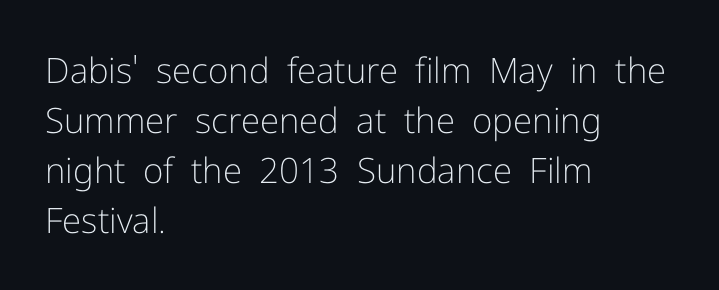
The image shows 35 px light sans-serif type, upright; set left-aligned, normal line spacing (1.43x), normal letter spacing, not underlined; low stroke contrast and a medium x-height.
